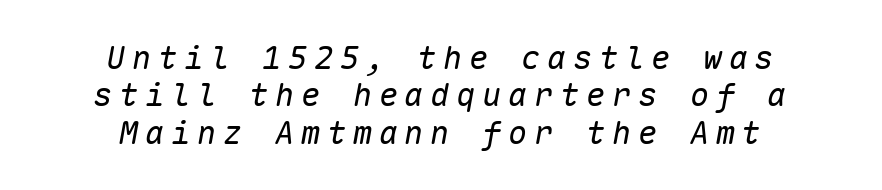
The image shows 32 px regular-weight type, italic (leaning right), monospaced; set centered, line spacing 1.17x, unusually wide letter spacing (+0.21 em), not underlined; low stroke contrast and a medium x-height.
